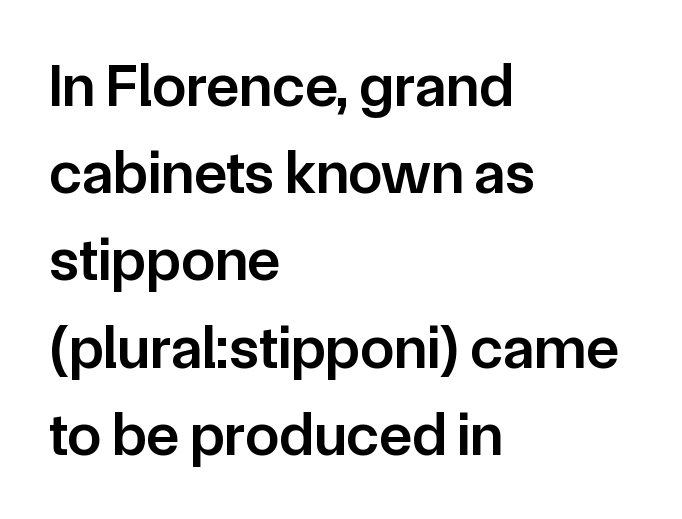
Leading matches the norm, producing a regular column. Note the varied advance widths — an 'i' is clearly narrower than an 'm'. As a designer I'd log this as weight 600, semibold. In terms of letterform style, serifs are entirely absent. Line beginnings align vertically; line endings do not.
